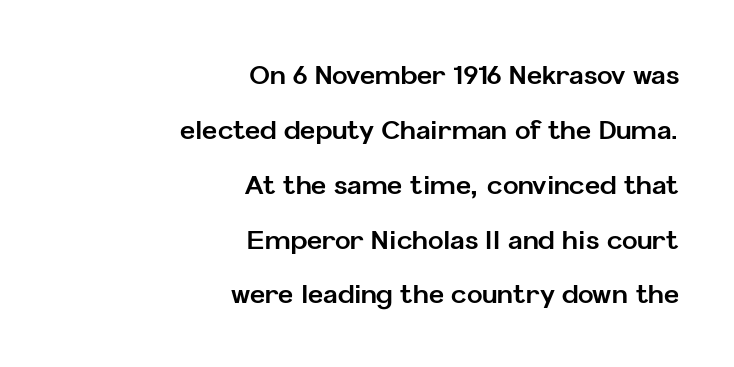
Casual observation: everything's shoved over to the right. Caption: bold face, heavy strokes. This rendering leaves character spacing at its baseline value. Quick note: not italic, upright. Whoever set this chose breathing room over compactness in the vertical rhythm. Beneath every word, the page is bare.
